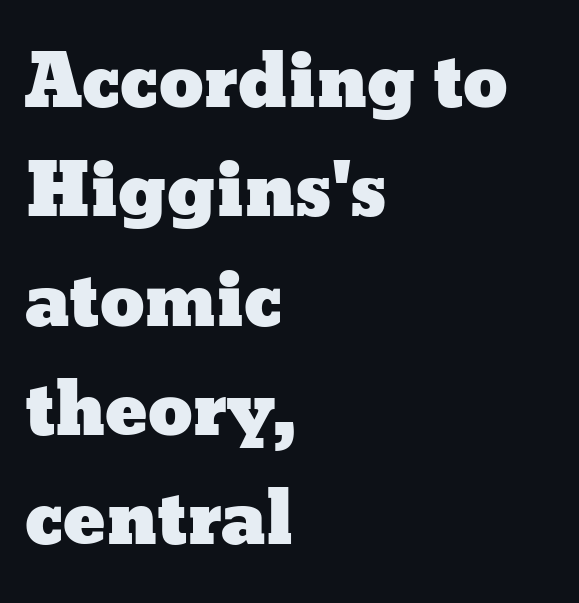
The image shows 71 px wide type, upright; set left-aligned, normal line spacing (1.54x), normal letter spacing, not underlined; low stroke contrast and a medium x-height.
